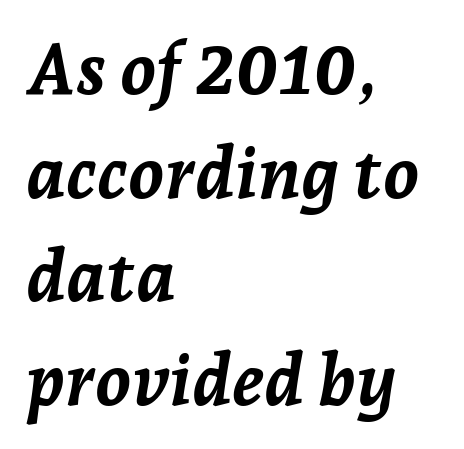
Q: Is the text bold? A: Yes.
Q: Is the text italic (slanted)? A: Yes, it leans right by about 7 degrees.
Q: Is the text underlined? A: No.
Q: How is the paragraph aligned? A: Left-aligned.
Q: Is the spacing between letters normal or unusually wide? A: Normal.
Q: Is the spacing between lines tight, normal or loose? A: Normal.
Q: Width (condensed, normal, or wide)? A: Normal.
Q: Stroke contrast? A: Low.
Q: x-height? A: Medium.
Q: Monospaced? A: No.
